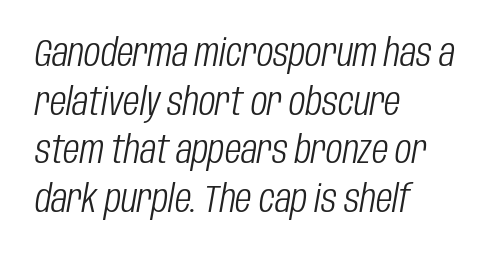
{"italic": "yes", "lean": "right", "slant_degrees": 10, "bold": "no", "weight": "light", "width": "condensed", "stroke_contrast": "low", "x_height": "large", "monospaced": "no", "underline": "no", "align": "left", "line_spacing": "normal", "line_spacing_ratio": 1.28, "letter_spacing": "normal", "letter_spacing_em": 0.0, "glyph_px": 38}
